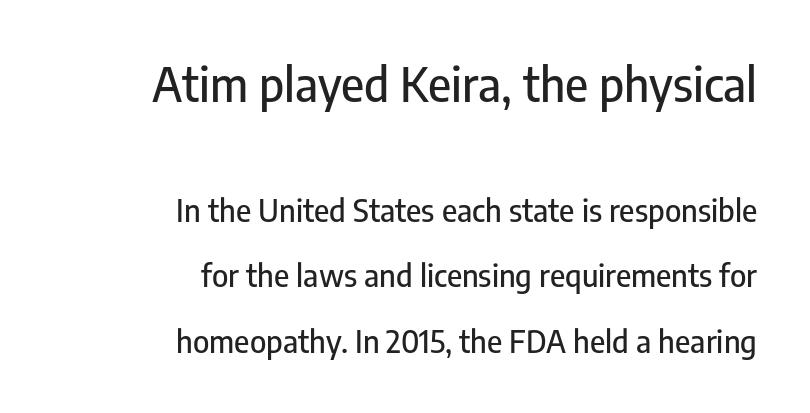
This rendering employs a face without finishing strokes, i.e., a sans-serif. Each letter keeps its own natural width here, so spacing adapts to shape. Compared with typical body copy, the letter spacing here is the same. Is the block centered? No — it sits flush against the right margin. Unlike italic type, these characters show no tilt at all. Between these two stacked blocks, the higher one wins on size.
